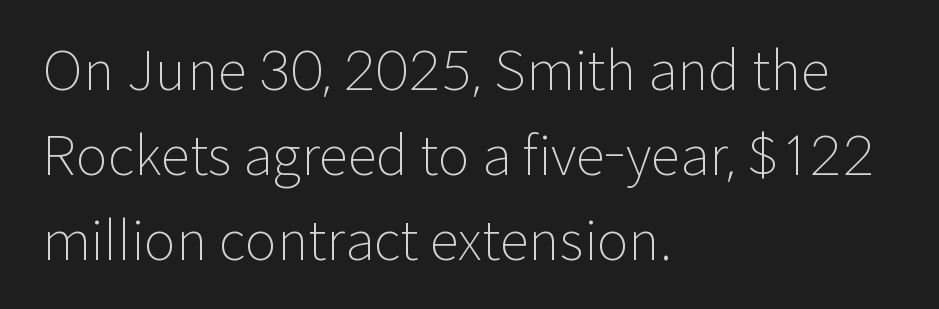
The image shows 54 px light sans-serif type, upright; set left-aligned, normal line spacing (1.57x), normal letter spacing, not underlined; low stroke contrast and a medium x-height.
